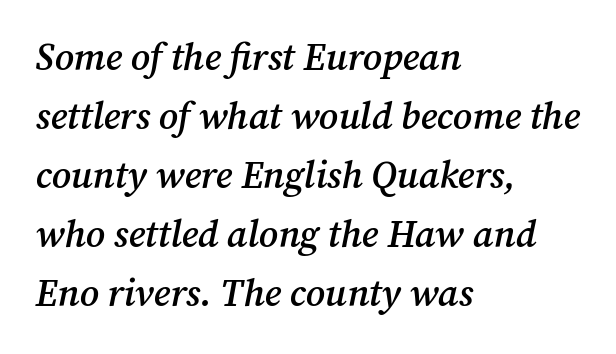
{"serif": "yes", "italic": "yes", "lean": "right", "slant_degrees": 12, "bold": "semi", "weight": "semibold", "width": "normal", "stroke_contrast": "medium", "x_height": "medium", "monospaced": "no", "underline": "no", "align": "left", "line_spacing": "normal", "line_spacing_ratio": 1.55, "letter_spacing": "normal", "letter_spacing_em": 0.0, "glyph_px": 38}
